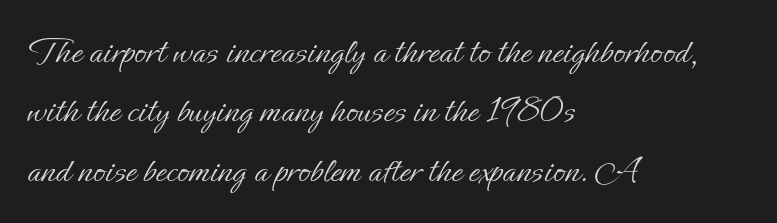
The image shows 39 px light type; set left-aligned, normal line spacing (1.52x), normal letter spacing, not underlined; low stroke contrast and a small x-height.
